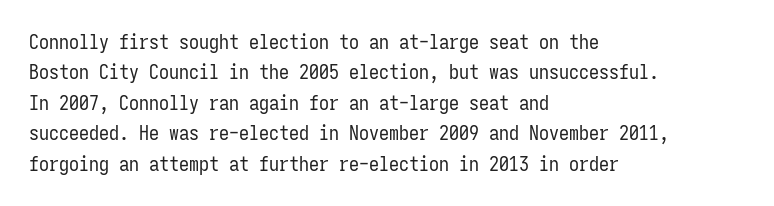
{"italic": "no", "bold": "no", "underline": "no", "align": "left", "line_spacing": "normal", "line_spacing_ratio": 1.52, "letter_spacing": "normal", "letter_spacing_em": 0.0, "glyph_px": 20}
